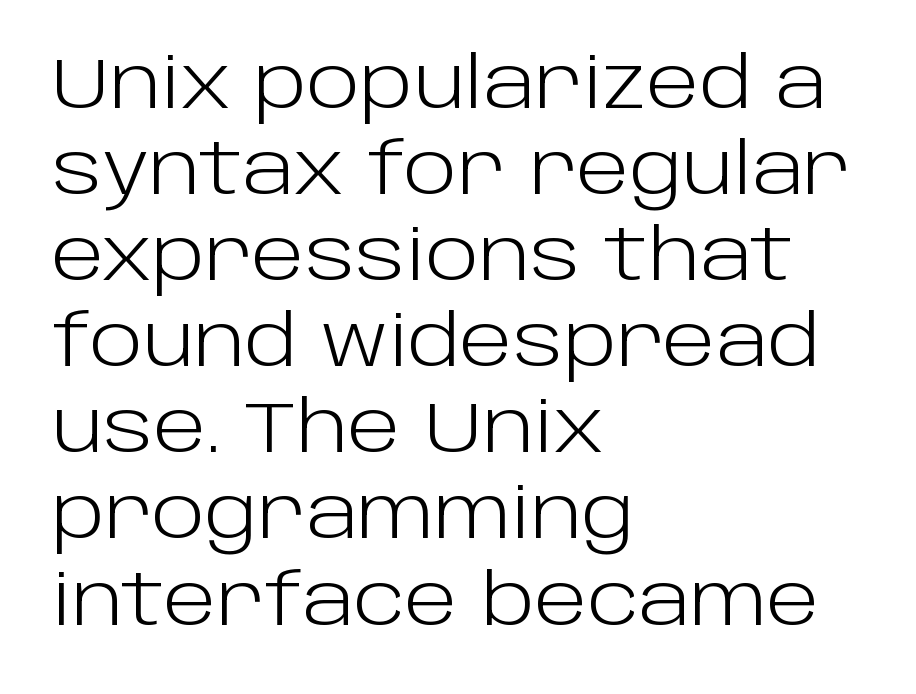
The image shows 70 px light sans-serif type, upright; set left-aligned, line spacing 1.23x, normal letter spacing, not underlined; low stroke contrast and a large x-height.
